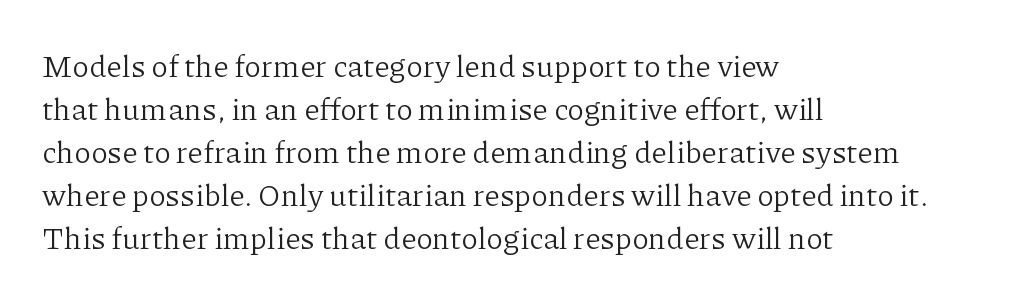
The gap between lines stays unmarked. Varying glyph widths throughout — classic text-font behaviour. Horizontal alignment here is leftward, the default for most running prose. The weight would be labelled regular, book, light, or lighter still. Unlike italic type, these characters show no tilt at all. Each letter's strokes conclude with small projecting serifs.
